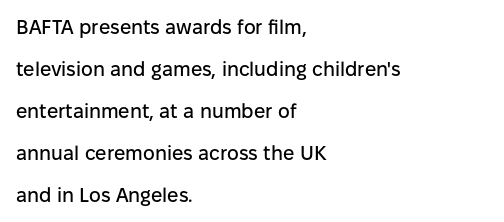
{"italic": "no", "underline": "no", "align": "left", "line_spacing": "loose", "line_spacing_ratio": 2.1, "letter_spacing": "normal", "letter_spacing_em": 0.0, "glyph_px": 20}
